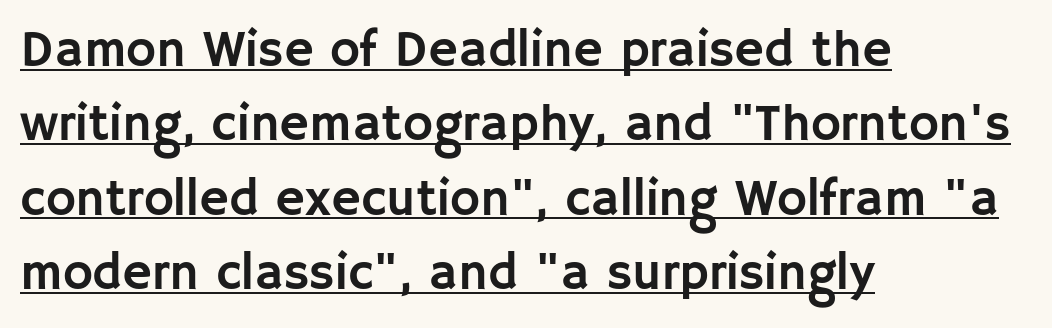
The image shows 51 px sans-serif type, upright; set left-aligned, normal line spacing (1.46x), normal letter spacing, underlined; low stroke contrast and a large x-height.
